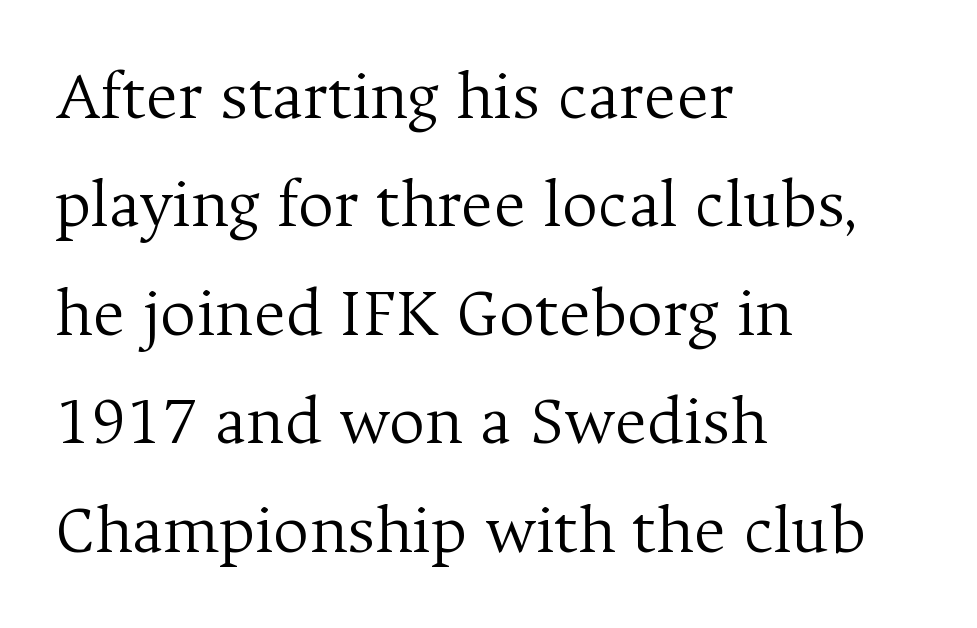
Students, note that the glyphs here touch the page at normal intervals. I'd call this a serif setting — the letters wear small feet. The glyphs are unaccompanied by any horizontal stroke below them. This block has exactly the height ordinary leading produces. No extra ink here — the face is not bold.
